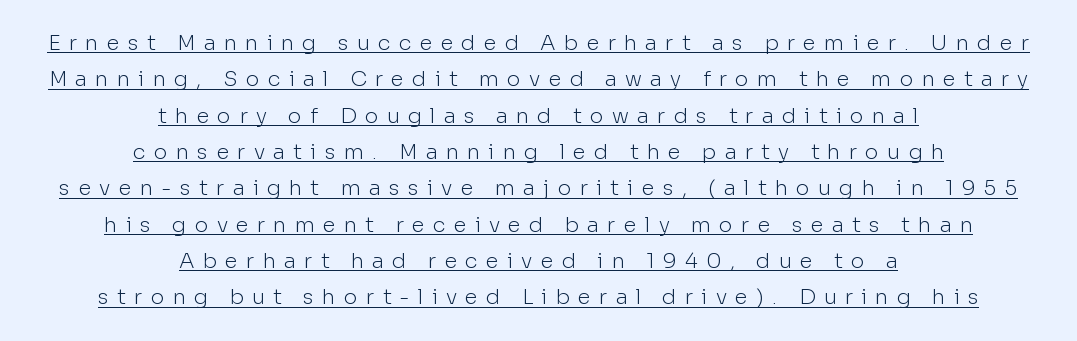
The image shows 21 px text type, upright; set centered, line spacing 1.73x, unusually wide letter spacing (+0.39 em), underlined.
